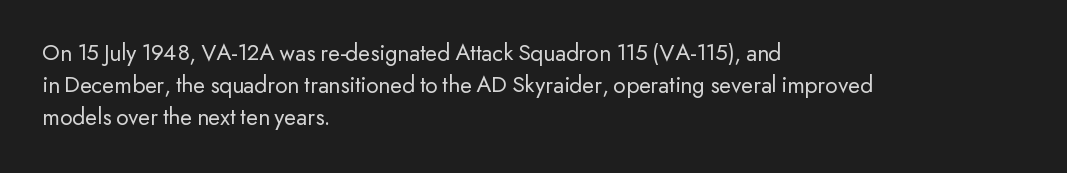
The image shows 24 px text type, upright; set left-aligned, normal line spacing (1.33x), normal letter spacing, not underlined.
